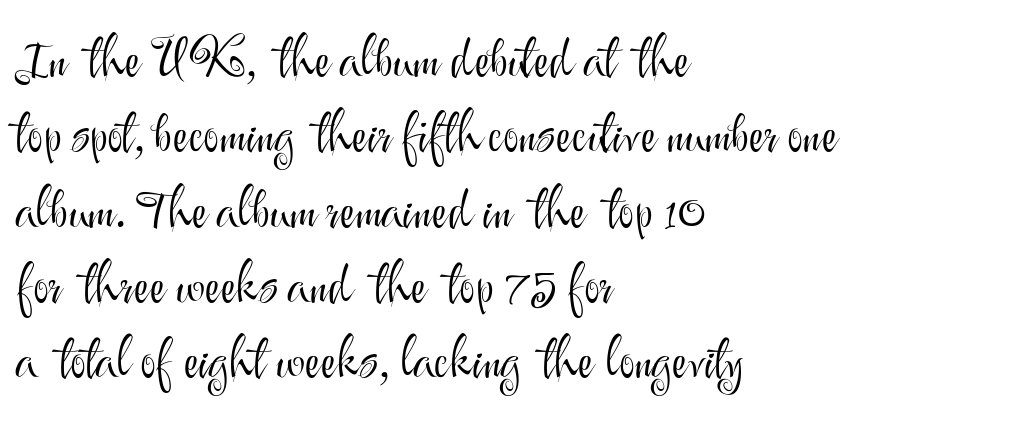
Q: Is the text bold? A: No.
Q: Is the typeface a serif or a sans-serif typeface? A: Sans-serif.
Q: Is the text underlined? A: No.
Q: How is the paragraph aligned? A: Left-aligned.
Q: Is the spacing between letters normal or unusually wide? A: Normal.
Q: Is the spacing between lines tight, normal or loose? A: Normal.
Q: Width (condensed, normal, or wide)? A: Normal.
Q: Stroke contrast? A: Medium.
Q: x-height? A: Small.
Q: Monospaced? A: No.
